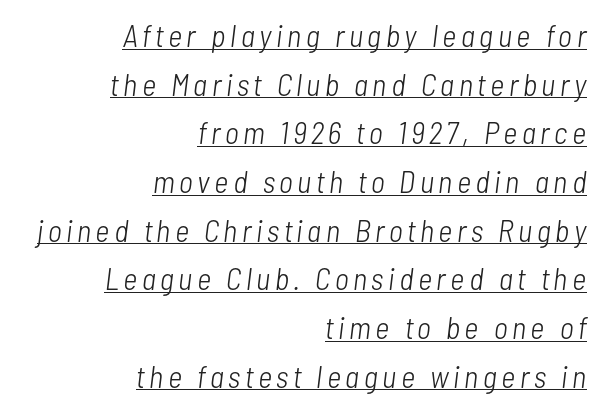
The image shows 31 px light, condensed type, italic (leaning right); set right-aligned, normal line spacing (1.57x), underlined; low stroke contrast and a medium x-height.
